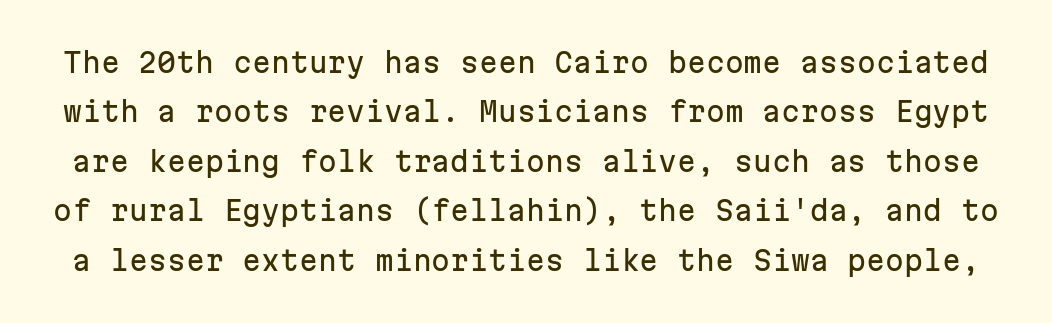
The image shows 27 px text type, upright; set line spacing 1.83x, normal letter spacing, not underlined.
